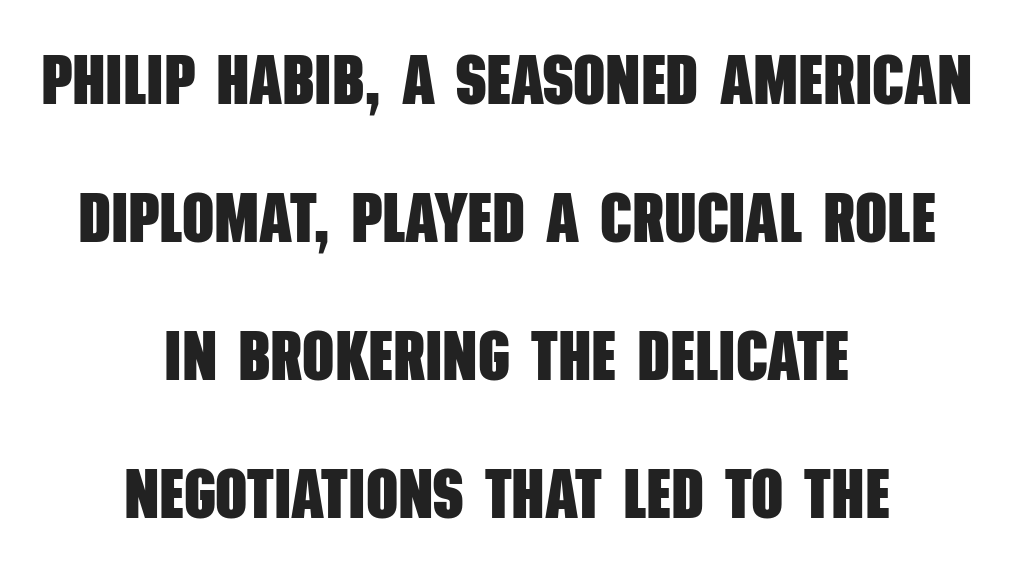
Spacing verdict: proportional, widths tailored to each character. The compositor balanced each line on the midline. No feet cap the strokes, marking this as sans-serif type. In terms of leading, this rendering errs on the spacious side.
